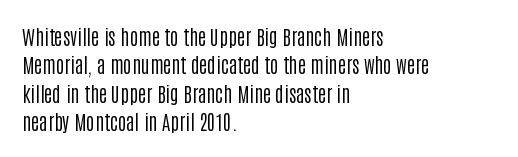
{"italic": "no", "bold": "no", "underline": "no", "align": "left", "line_spacing": "normal", "line_spacing_ratio": 1.42, "letter_spacing": "normal", "letter_spacing_em": 0.0, "glyph_px": 20}
